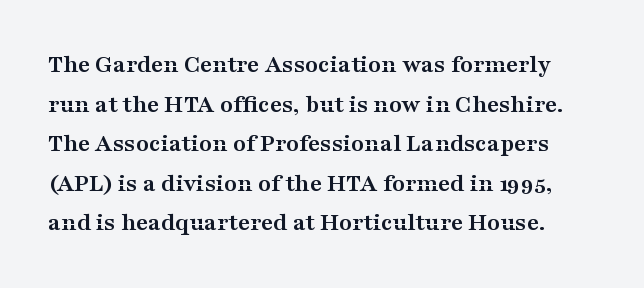
Weight check: bold — yes, fully. The string is rendered with underlining switched off. A typesetter would mark this as roman, not italic. You could call the tracking neutral — neither tight nor loose. Evenly set lines give the paragraph a standard silhouette.
